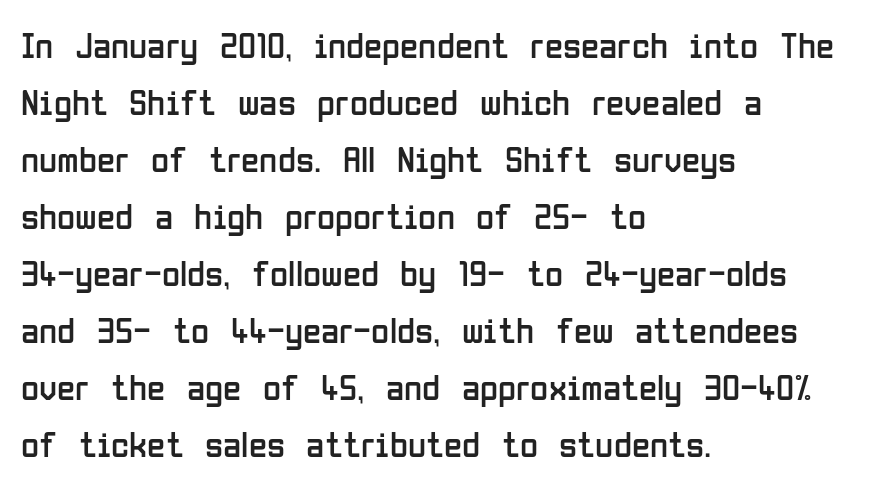
The face used here is a sans, in the tradition of grotesques and geometrics. Glyph-to-glyph distance matches everyday printed text. Stem width sits at or under what a default text font uses. You could not count columns in this text — the font is proportionally spaced. This is the regular roman posture of the typeface. Anything drawn beneath the words? Only blank space.
